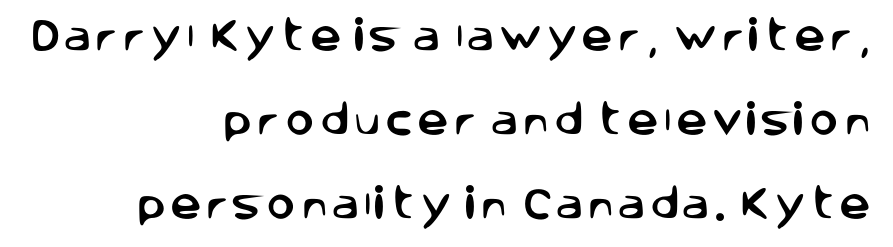
Q: Is the text italic (slanted)? A: No, it is upright.
Q: Is the typeface a serif or a sans-serif typeface? A: Sans-serif.
Q: Is the text underlined? A: No.
Q: How is the paragraph aligned? A: Right-aligned.
Q: Is the spacing between lines tight, normal or loose? A: Loose.
Q: Width (condensed, normal, or wide)? A: Normal.
Q: Stroke contrast? A: Low.
Q: x-height? A: Large.
Q: Monospaced? A: No.
